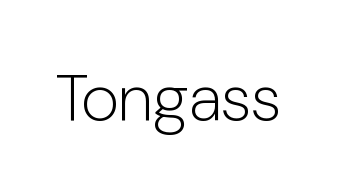
Grotesque or geometric, the face here clearly has no serifs. Character widths vary here, with narrow letters taking less room than wide ones. The typography opts for an upright posture over an oblique one. The words here are not underlined.
